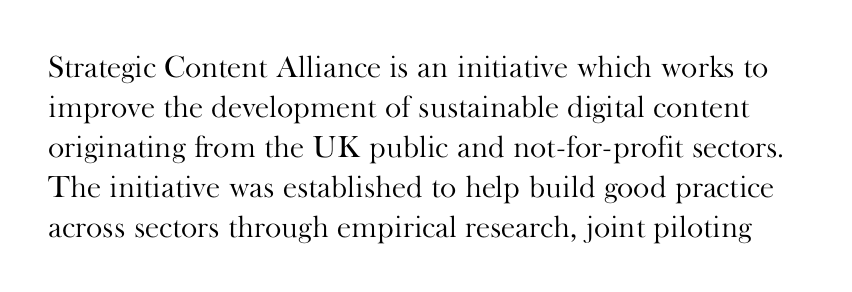
Q: Is the text bold? A: No.
Q: Is the text italic (slanted)? A: No, it is upright.
Q: Is the typeface a serif or a sans-serif typeface? A: Serif.
Q: Is the text underlined? A: No.
Q: Is the spacing between letters normal or unusually wide? A: Normal.
Q: Is the spacing between lines tight, normal or loose? A: Normal.
Q: Width (condensed, normal, or wide)? A: Normal.
Q: Stroke contrast? A: High.
Q: x-height? A: Small.
Q: Monospaced? A: No.
